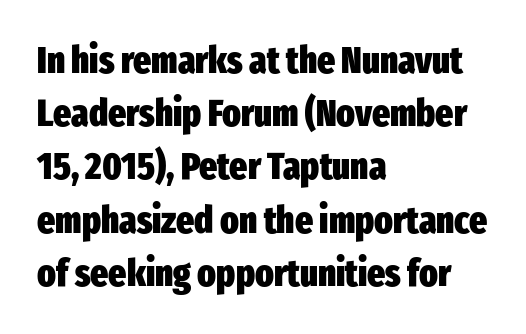
Q: Is the text bold? A: Yes.
Q: Is the text italic (slanted)? A: No, it is upright.
Q: Is the typeface a serif or a sans-serif typeface? A: Sans-serif.
Q: Is the text underlined? A: No.
Q: How is the paragraph aligned? A: Left-aligned.
Q: Is the spacing between letters normal or unusually wide? A: Normal.
Q: Is the spacing between lines tight, normal or loose? A: Normal.
Q: Width (condensed, normal, or wide)? A: Condensed.
Q: Stroke contrast? A: Low.
Q: x-height? A: Medium.
Q: Monospaced? A: No.
